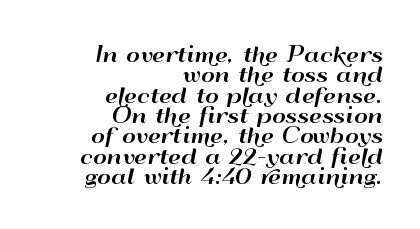
The image shows 21 px text type; set right-aligned, tight line spacing (0.97x), normal letter spacing, not underlined.
